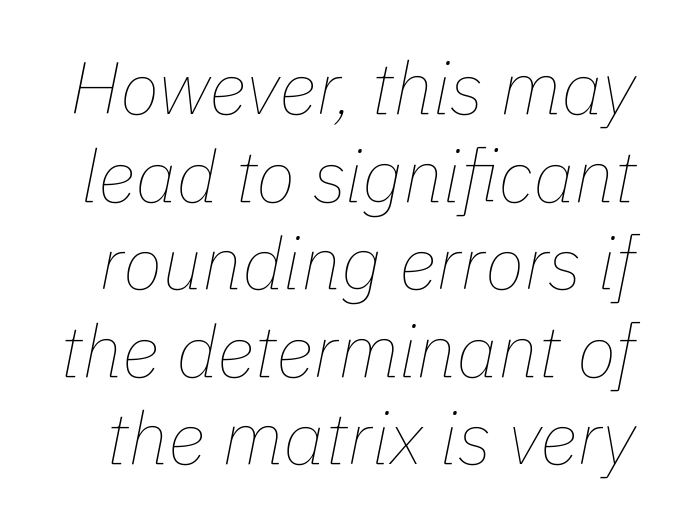
{"italic": "yes", "lean": "right", "slant_degrees": 11, "bold": "no", "weight": "thin", "width": "normal", "stroke_contrast": "low", "x_height": "medium", "monospaced": "no", "underline": "no", "line_spacing_ratio": 1.2, "letter_spacing": "normal", "letter_spacing_em": 0.0, "glyph_px": 73}
